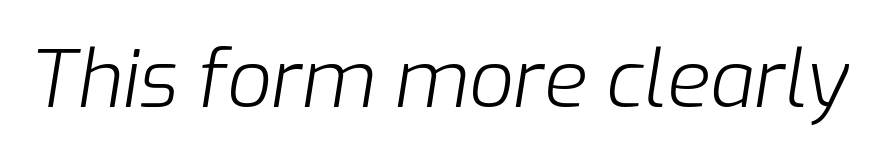
The image shows 79 px light type, italic (leaning right); set normal letter spacing, not underlined; low stroke contrast and a medium x-height.
